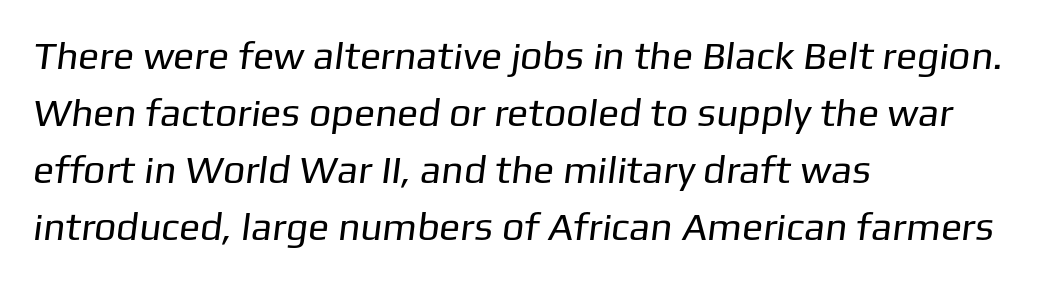
No heavy texture on the line: the type isn't bold. The glyphs are unaccompanied by any horizontal stroke below them. Line starts are locked; line ends wander. Characters follow at the spacing the type designer built in. The lines sit at an ordinary, default distance from one another. Each letter keeps its own natural width here, so spacing adapts to shape.
